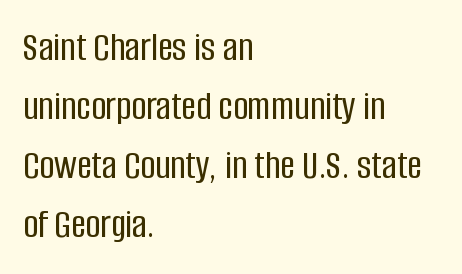
Q: Is the text italic (slanted)? A: No, it is upright.
Q: Is the typeface a serif or a sans-serif typeface? A: Sans-serif.
Q: Is the text underlined? A: No.
Q: How is the paragraph aligned? A: Left-aligned.
Q: Is the spacing between letters normal or unusually wide? A: Normal.
Q: Is the spacing between lines tight, normal or loose? A: Normal.
Q: Width (condensed, normal, or wide)? A: Condensed.
Q: Stroke contrast? A: Low.
Q: x-height? A: Large.
Q: Monospaced? A: No.
